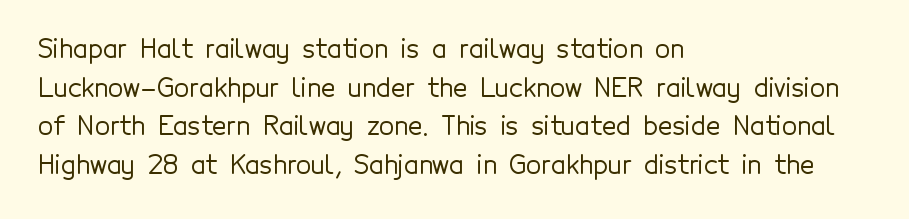
{"italic": "no", "underline": "no", "align": "left", "line_spacing": "normal", "line_spacing_ratio": 1.55, "letter_spacing": "normal", "letter_spacing_em": 0.0, "glyph_px": 25}
